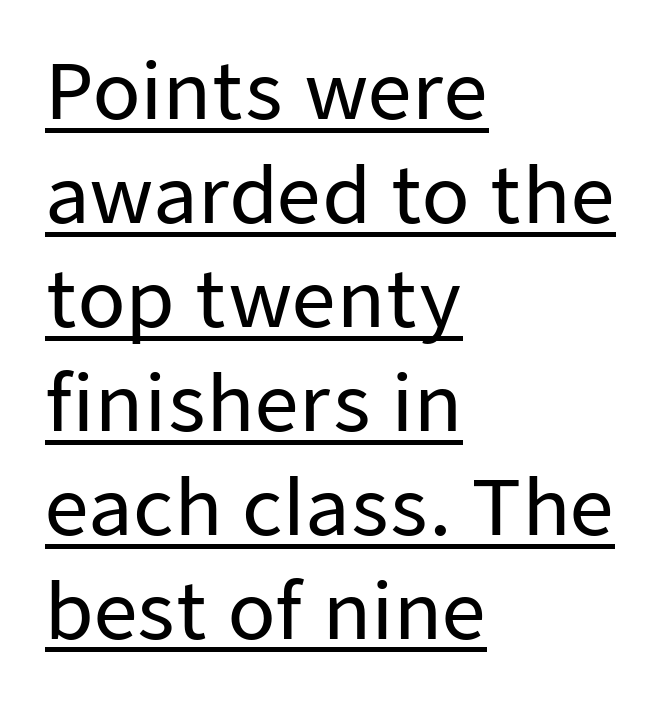
The image shows 77 px sans-serif type, upright; set left-aligned, normal line spacing (1.35x), normal letter spacing, underlined; low stroke contrast and a medium x-height.
